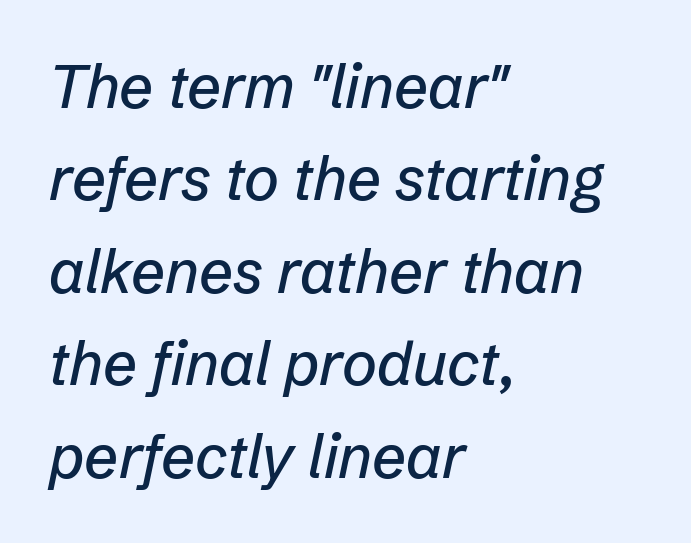
Q: Is the text italic (slanted)? A: Yes, it leans right by about 12 degrees.
Q: Is the text underlined? A: No.
Q: How is the paragraph aligned? A: Left-aligned.
Q: Is the spacing between letters normal or unusually wide? A: Normal.
Q: Is the spacing between lines tight, normal or loose? A: Normal.
Q: Width (condensed, normal, or wide)? A: Normal.
Q: Stroke contrast? A: Low.
Q: x-height? A: Medium.
Q: Monospaced? A: No.
